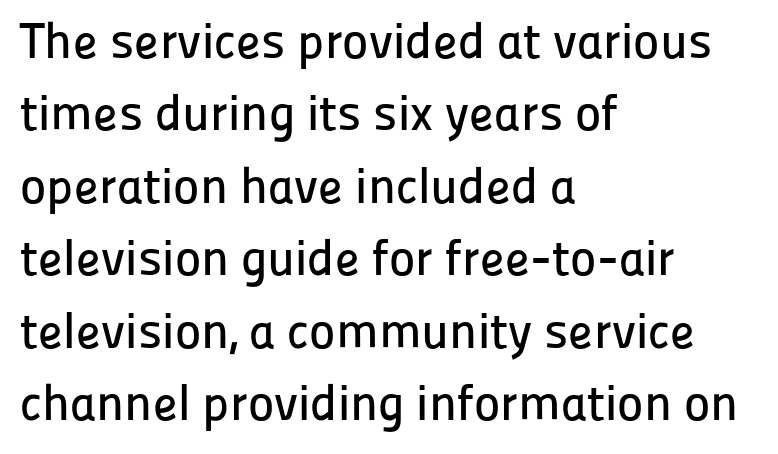
Q: Is the text italic (slanted)? A: No, it is upright.
Q: Is the typeface a serif or a sans-serif typeface? A: Sans-serif.
Q: Is the text underlined? A: No.
Q: How is the paragraph aligned? A: Left-aligned.
Q: Is the spacing between letters normal or unusually wide? A: Normal.
Q: Is the spacing between lines tight, normal or loose? A: Normal.
Q: Width (condensed, normal, or wide)? A: Normal.
Q: Stroke contrast? A: Low.
Q: x-height? A: Medium.
Q: Monospaced? A: No.
